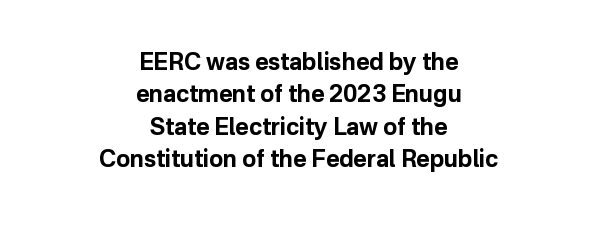
{"italic": "no", "bold": "yes", "underline": "no", "align": "center", "line_spacing": "normal", "line_spacing_ratio": 1.41, "letter_spacing": "normal", "letter_spacing_em": 0.0, "glyph_px": 23}
